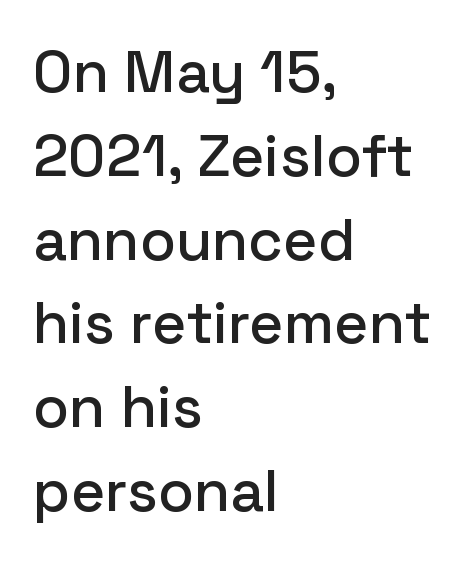
Q: Is the text italic (slanted)? A: No, it is upright.
Q: Is the typeface a serif or a sans-serif typeface? A: Sans-serif.
Q: Is the text underlined? A: No.
Q: How is the paragraph aligned? A: Left-aligned.
Q: Is the spacing between letters normal or unusually wide? A: Normal.
Q: Is the spacing between lines tight, normal or loose? A: Normal.
Q: Width (condensed, normal, or wide)? A: Normal.
Q: Stroke contrast? A: Low.
Q: x-height? A: Medium.
Q: Monospaced? A: No.
